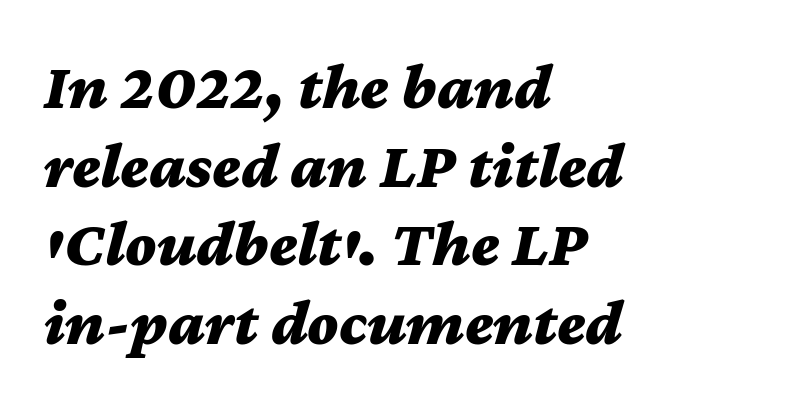
{"italic": "yes", "lean": "right", "slant_degrees": 12, "bold": "yes", "weight": "bold", "width": "wide", "stroke_contrast": "medium", "x_height": "medium", "monospaced": "no", "underline": "no", "align": "left", "line_spacing_ratio": 1.21, "letter_spacing": "normal", "letter_spacing_em": 0.0, "glyph_px": 65}
